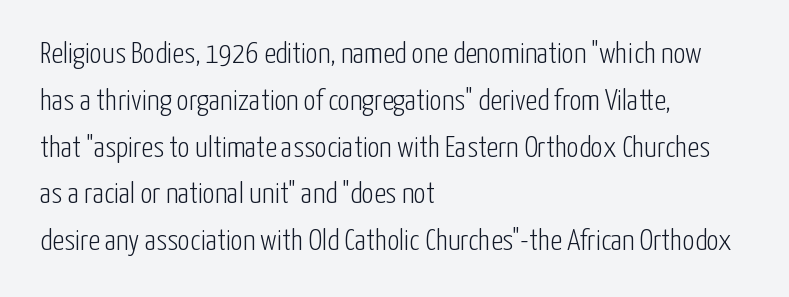
The image shows 30 px light, condensed sans-serif type, upright; set left-aligned, normal line spacing (1.56x), normal letter spacing, not underlined; low stroke contrast and a medium x-height.
